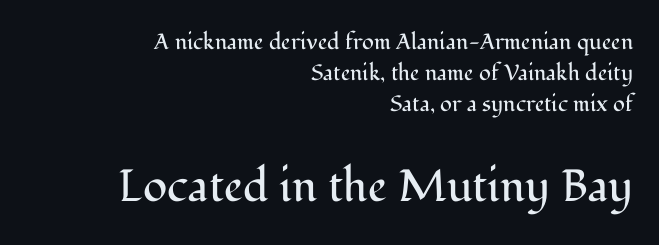
The image shows 45 px regular-weight serif type, upright; set right-aligned, normal line spacing (1.41x), normal letter spacing, not underlined; the second (bottom) block is 2.05x larger; medium stroke contrast and a medium x-height.
